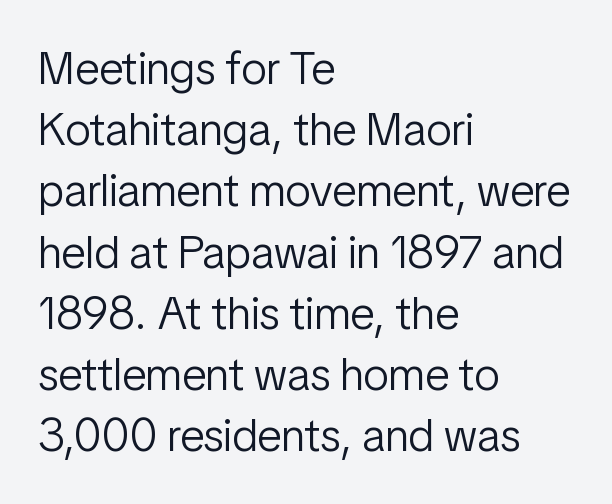
{"serif": "no", "italic": "no", "bold": "no", "weight": "light", "width": "condensed", "stroke_contrast": "low", "x_height": "medium", "monospaced": "no", "underline": "no", "align": "left", "line_spacing": "normal", "line_spacing_ratio": 1.33, "letter_spacing": "normal", "letter_spacing_em": 0.0, "glyph_px": 46}
